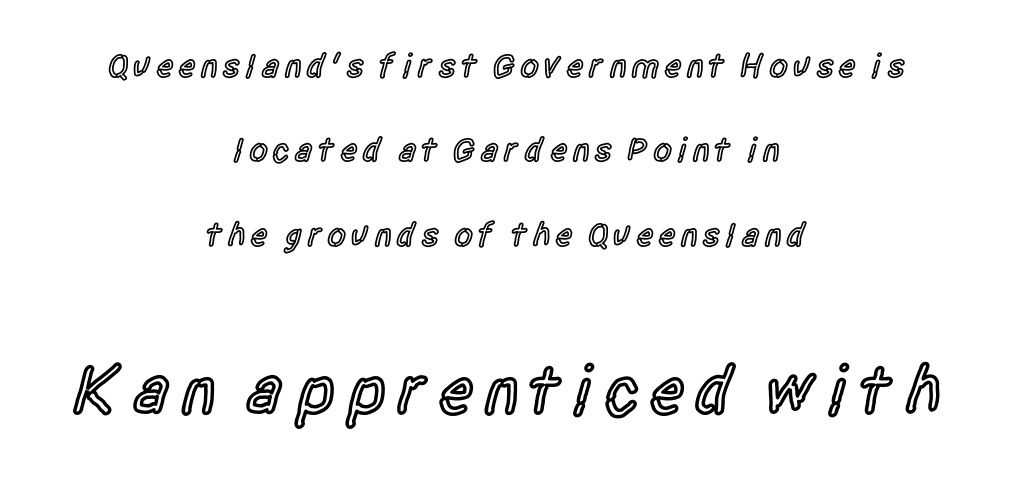
The image shows 69 px semibold, condensed sans-serif type; set centered, loose line spacing (2.48x), not underlined; the second (bottom) block is 2.03x larger; a large x-height.
